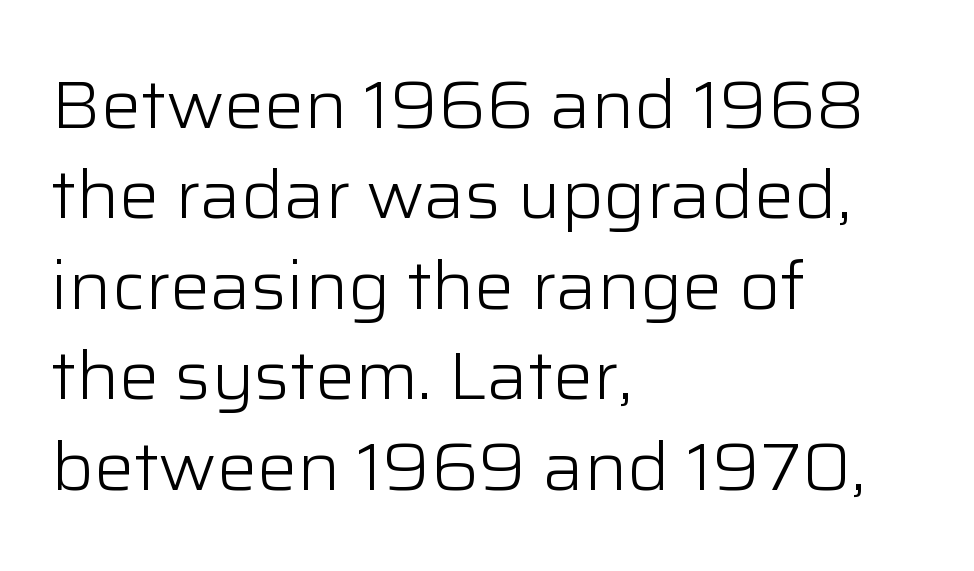
Q: Is the text bold? A: No.
Q: Is the text italic (slanted)? A: No, it is upright.
Q: Is the typeface a serif or a sans-serif typeface? A: Sans-serif.
Q: Is the text underlined? A: No.
Q: How is the paragraph aligned? A: Left-aligned.
Q: Is the spacing between letters normal or unusually wide? A: Normal.
Q: Is the spacing between lines tight, normal or loose? A: Normal.
Q: Width (condensed, normal, or wide)? A: Normal.
Q: Stroke contrast? A: Low.
Q: x-height? A: Medium.
Q: Monospaced? A: No.
